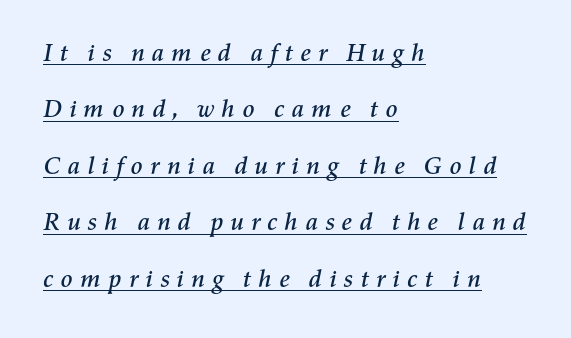
Short and long lines alike share a common starting point at left. Has an underline been added? It has. The letters are spread apart with noticeably loose tracking. Style check: oblique.
